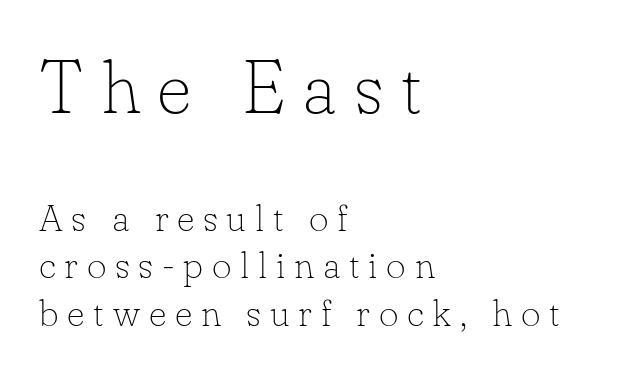
The passage shown is typed in a proportional face where columns would drift. Heft: none added — not bold. Which margin do the lines hug? The left one — the right edge is uneven. The specimen omits any rule beneath the text block's lines. These two chunks differ in scale, with the top chunk taking the larger measure.
